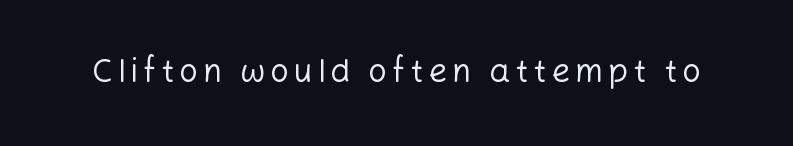
Varying glyph widths throughout — classic text-font behaviour. Nope, not italic — everything's standing straight. The font sits on the lighter half of the weight spectrum, regular included. Stroke terminals: plain, sans-serif.
